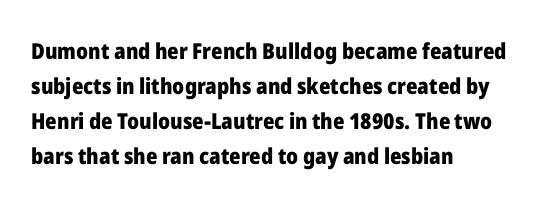
{"italic": "no", "bold": "yes", "underline": "no", "align": "left", "line_spacing": "normal", "line_spacing_ratio": 1.59, "letter_spacing": "normal", "letter_spacing_em": 0.0, "glyph_px": 22}
